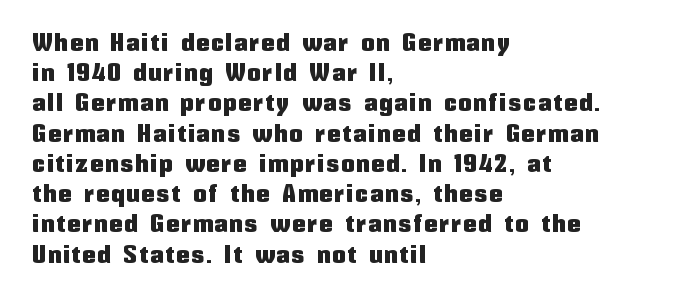
You can tell it's not italic because the verticals are truly vertical. Underline: absent. Short and long lines alike share a common starting point at left.
